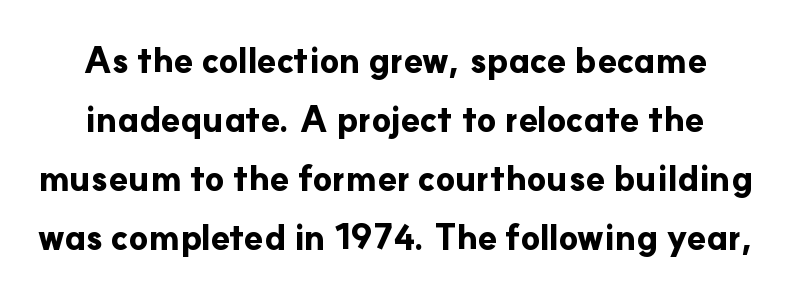
The image shows 35 px bold sans-serif type, upright; set normal line spacing (1.69x), normal letter spacing, not underlined; low stroke contrast and a small x-height.
